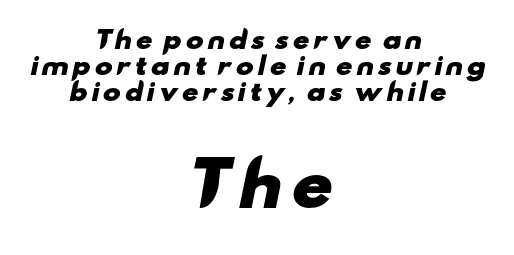
The image shows 60 px heavy, wide sans-serif type; set centered, tight line spacing (1.08x), not underlined; the second (bottom) block is 2.5x larger; low stroke contrast and a small x-height.
